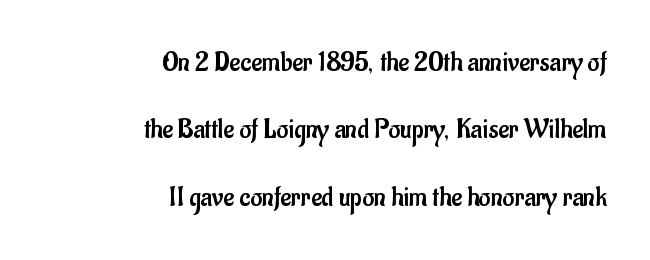
The image shows 29 px regular-weight, condensed sans-serif type, upright; set right-aligned, loose line spacing (2.32x), normal letter spacing, not underlined; low stroke contrast and a small x-height.
